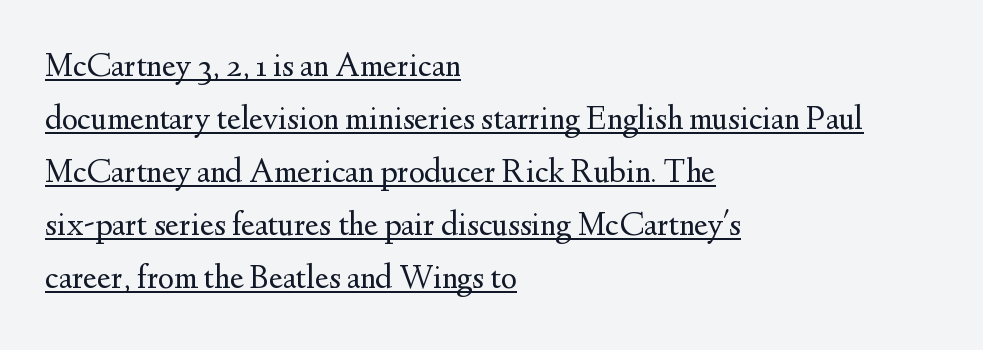
The image shows 34 px regular-weight serif type, upright; set left-aligned, normal line spacing (1.56x), normal letter spacing, underlined; medium stroke contrast and a small x-height.
